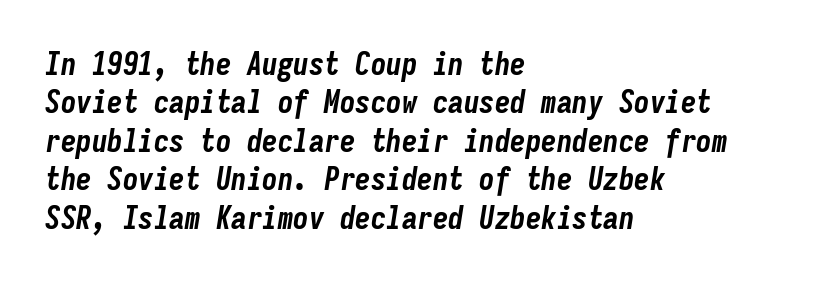
Is the type bold? Yes — the strokes are clearly thick and heavy. Spacing verdict: monospaced, one width for all characters. When letters slant like this, we call the style italic. Only glyphs here, with clear space below each row. The typesetter chose a ragged-right arrangement here.
